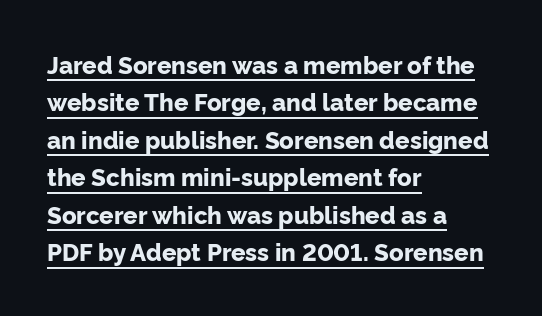
{"italic": "no", "bold": "yes", "underline": "yes", "align": "left", "line_spacing": "normal", "line_spacing_ratio": 1.56, "letter_spacing": "normal", "letter_spacing_em": 0.0, "glyph_px": 24}
